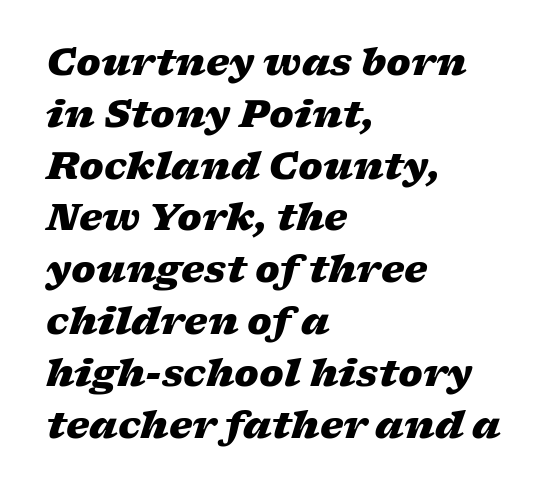
The image shows 37 px heavy, wide type, italic (leaning right); set left-aligned, normal line spacing (1.4x), normal letter spacing, not underlined; low stroke contrast and a medium x-height.
